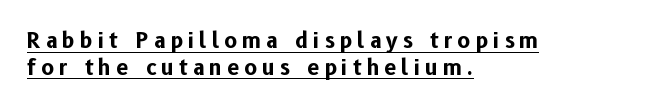
Each line of the rendering has a horizontal stroke beneath the glyphs. In terms of letterspacing, this is a distinctly airy, spread setting. Notice how thick the strokes are: this is what a full bold looks like. The lines sit at an ordinary, default distance from one another. Line beginnings align vertically; line endings do not.
